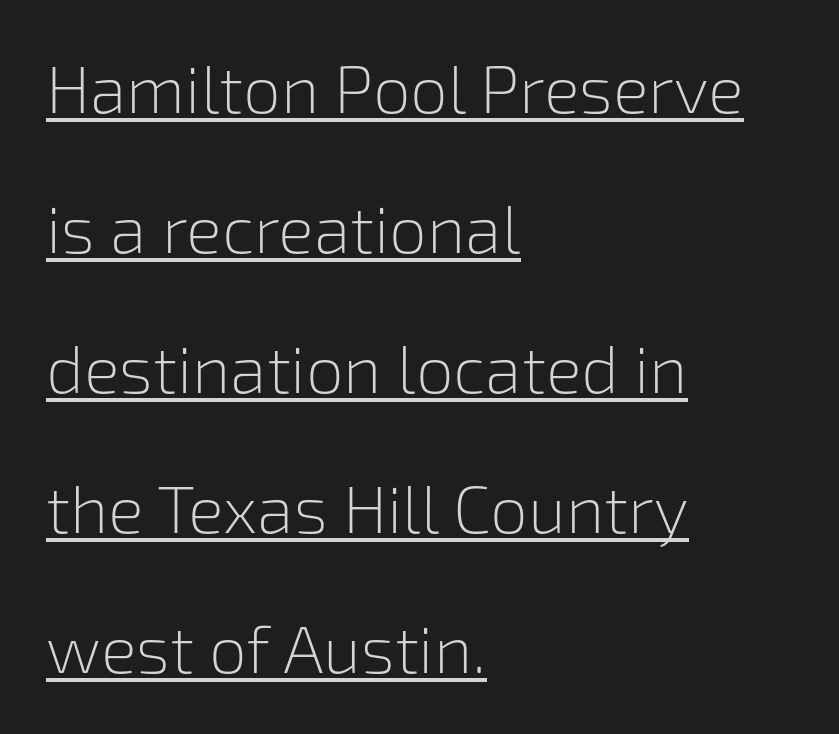
{"serif": "no", "italic": "no", "bold": "no", "weight": "light", "width": "normal", "stroke_contrast": "low", "x_height": "medium", "monospaced": "no", "underline": "yes", "align": "left", "line_spacing": "loose", "line_spacing_ratio": 2.09, "letter_spacing": "normal", "letter_spacing_em": 0.0, "glyph_px": 67}
